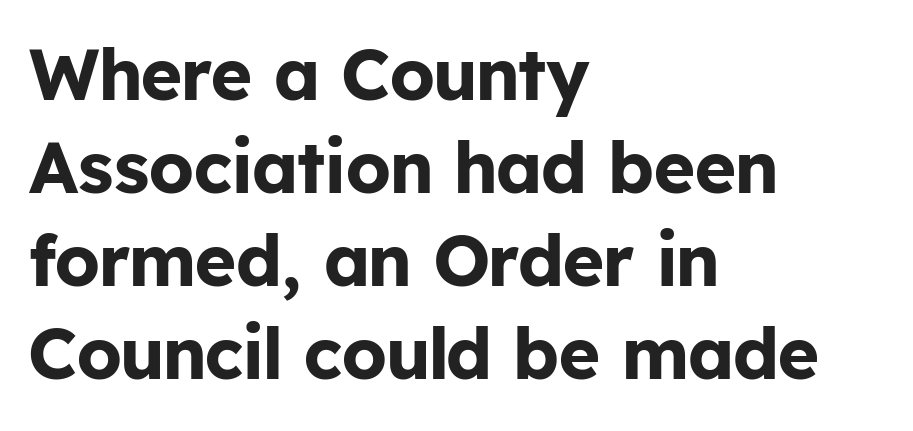
{"serif": "no", "italic": "no", "bold": "yes", "weight": "bold", "width": "normal", "stroke_contrast": "low", "x_height": "medium", "monospaced": "no", "underline": "no", "align": "left", "line_spacing": "normal", "line_spacing_ratio": 1.31, "letter_spacing": "normal", "letter_spacing_em": 0.0, "glyph_px": 71}
